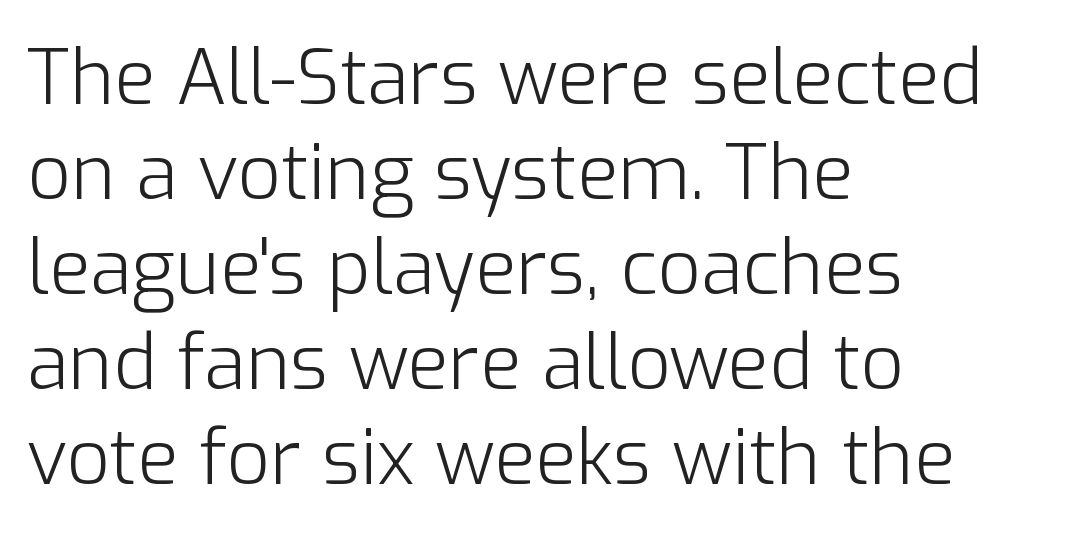
{"serif": "no", "italic": "no", "bold": "no", "weight": "light", "width": "normal", "stroke_contrast": "low", "x_height": "medium", "monospaced": "no", "underline": "no", "align": "left", "line_spacing": "normal", "line_spacing_ratio": 1.25, "letter_spacing": "normal", "letter_spacing_em": 0.0, "glyph_px": 76}
